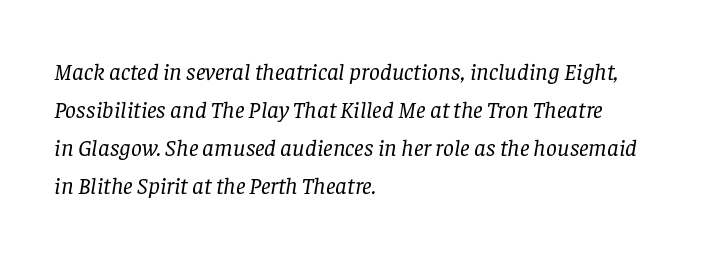
Stem width sits at or under what a default text font uses. The passage shown is not underscored anywhere. Words appear dense and cohesive because spacing is normal. The lines are quadded left.
